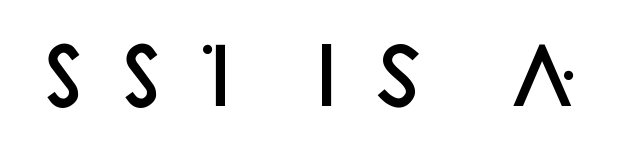
Typographic density is moderately raised because the face is semibold. Every character sits straight up, as roman type does. Does the type have serifs? No, each stem ends abruptly. The letterforms stand isolated, each surrounded by extra space. Each letter keeps its own natural width here, so spacing adapts to shape. A bare baseline throughout the passage.
